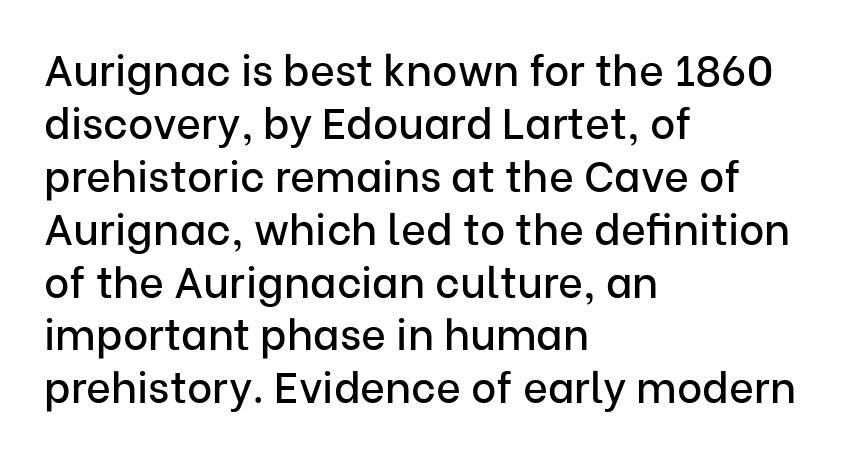
The image shows 43 px sans-serif type, upright; set left-aligned, line spacing 1.23x, normal letter spacing, not underlined; low stroke contrast and a medium x-height.
